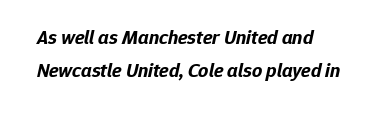
One glance says typical: line gaps are just what's usual. Which margin do the lines hug? The left one — the right edge is uneven. Typesetter's note: full bold, strokes at maximum text heaviness. This rendering features lettering with no underline. The passage shown has conventional tracking throughout.
